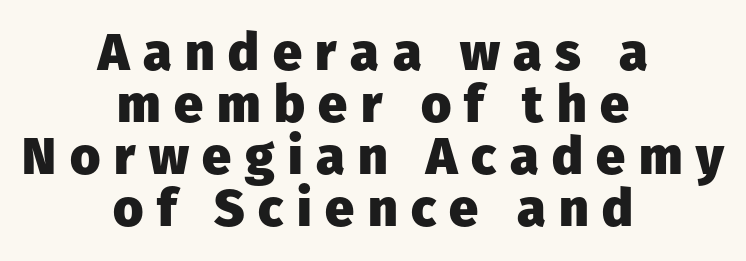
{"serif": "no", "italic": "no", "bold": "yes", "weight": "heavy", "width": "normal", "stroke_contrast": "low", "x_height": "medium", "monospaced": "no", "underline": "no", "align": "center", "line_spacing": "tight", "line_spacing_ratio": 1.0, "letter_spacing": "wide", "letter_spacing_em": 0.26, "glyph_px": 52}
